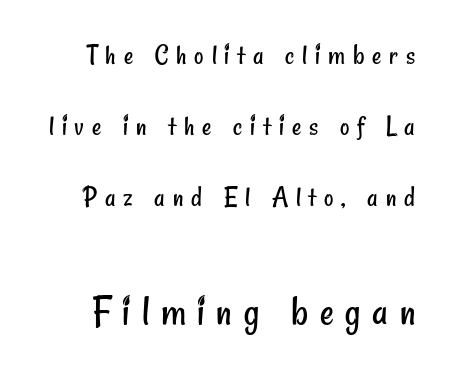
Q: Is the text bold? A: No.
Q: Is the typeface a serif or a sans-serif typeface? A: Sans-serif.
Q: Is the text underlined? A: No.
Q: Is the spacing between letters normal or unusually wide? A: Unusually wide.
Q: Is the spacing between lines tight, normal or loose? A: Loose.
Q: Which block of text is set in a larger size, the first (top) or the second (bottom)? A: The second (bottom) one.
Q: Width (condensed, normal, or wide)? A: Condensed.
Q: Stroke contrast? A: Low.
Q: x-height? A: Small.
Q: Monospaced? A: No.
